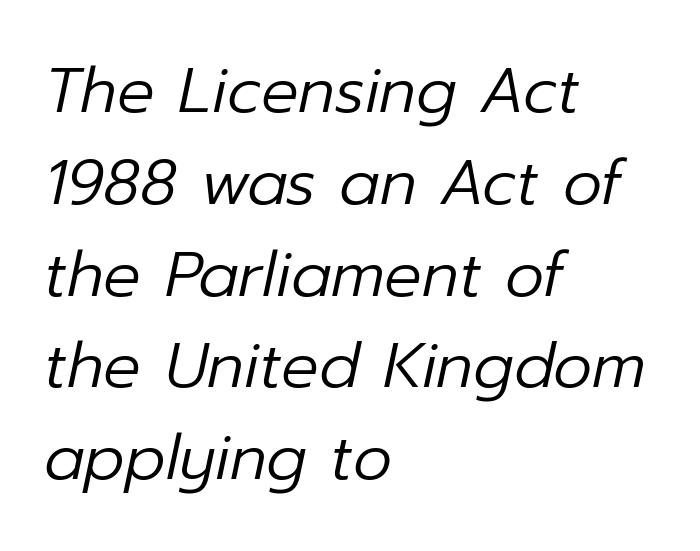
Q: Is the text bold? A: No.
Q: Is the text italic (slanted)? A: Yes, it leans right by about 12 degrees.
Q: Is the text underlined? A: No.
Q: How is the paragraph aligned? A: Left-aligned.
Q: Is the spacing between letters normal or unusually wide? A: Normal.
Q: Is the spacing between lines tight, normal or loose? A: Normal.
Q: Width (condensed, normal, or wide)? A: Normal.
Q: Stroke contrast? A: Low.
Q: x-height? A: Medium.
Q: Monospaced? A: No.
